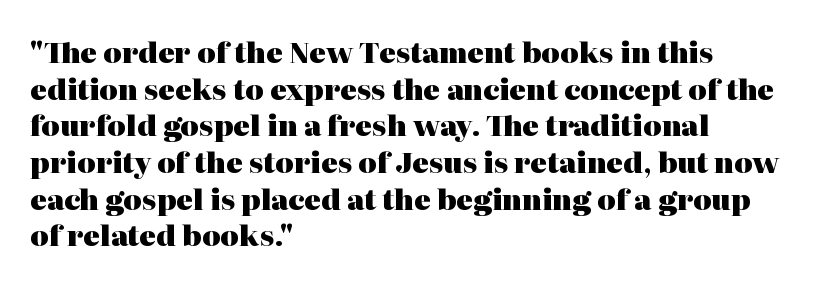
The image shows 28 px heavy serif type, upright; set left-aligned, normal line spacing (1.31x), normal letter spacing, not underlined; high stroke contrast and a medium x-height.
